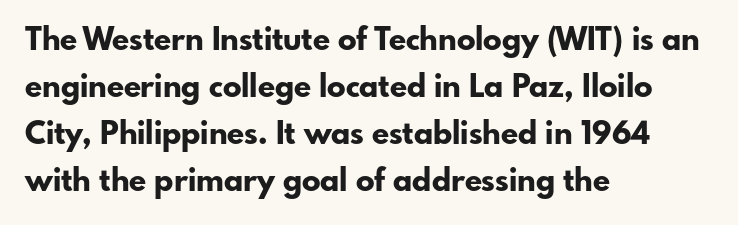
The image shows 31 px bold sans-serif type, upright; set left-aligned, normal line spacing (1.52x), normal letter spacing, not underlined; low stroke contrast and a small x-height.
